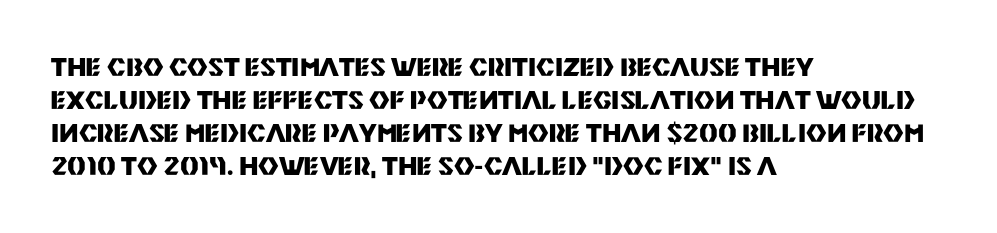
{"italic": "no", "bold": "yes", "underline": "no", "align": "left", "line_spacing": "normal", "line_spacing_ratio": 1.32, "letter_spacing": "normal", "letter_spacing_em": 0.0, "glyph_px": 25}
